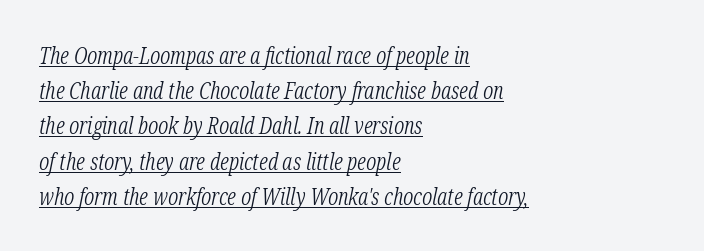
The image shows 23 px text type, italic (leaning right); set left-aligned, normal line spacing (1.53x), normal letter spacing, underlined.
